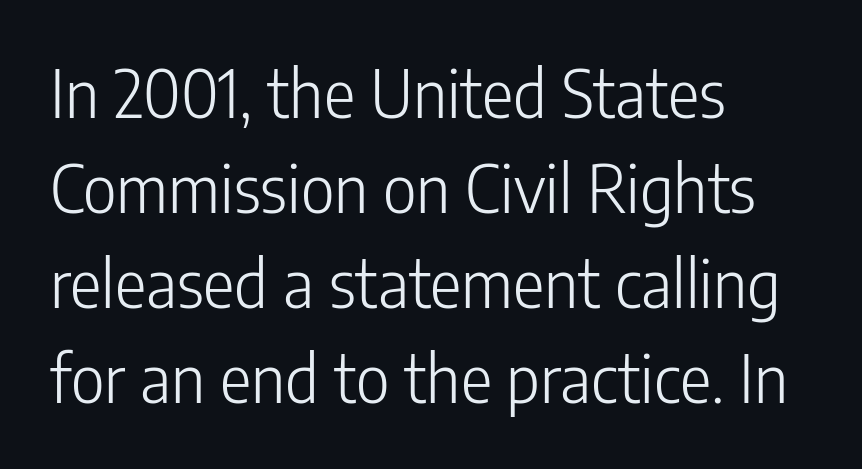
Q: Is the text bold? A: No.
Q: Is the text italic (slanted)? A: No, it is upright.
Q: Is the typeface a serif or a sans-serif typeface? A: Sans-serif.
Q: Is the text underlined? A: No.
Q: How is the paragraph aligned? A: Left-aligned.
Q: Is the spacing between letters normal or unusually wide? A: Normal.
Q: Is the spacing between lines tight, normal or loose? A: Normal.
Q: Width (condensed, normal, or wide)? A: Condensed.
Q: Stroke contrast? A: Low.
Q: x-height? A: Medium.
Q: Monospaced? A: No.
